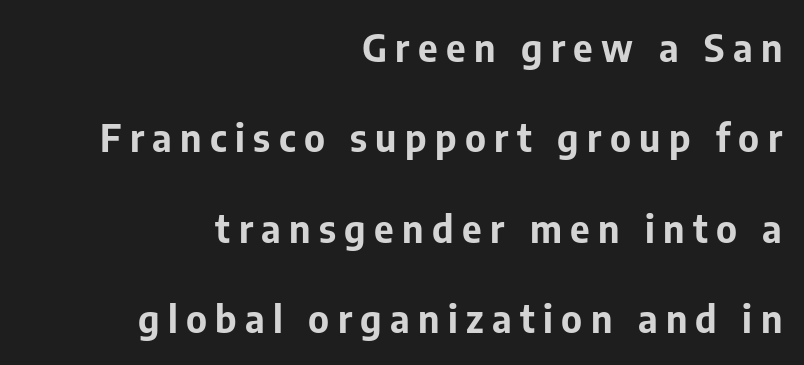
The gaps between neighbouring characters are conspicuously large. Think of a printed novel: that variable character pitch is what you see here. Whoever set this chose breathing room over compactness in the vertical rhythm. Underline: absent.
